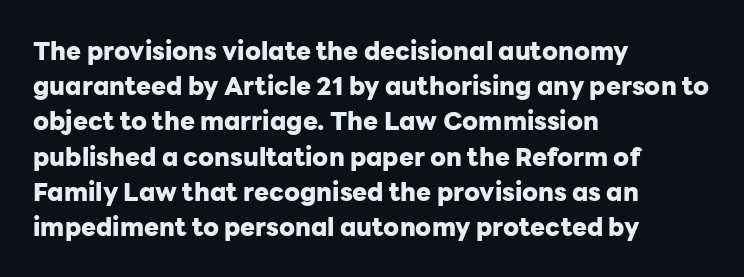
The image shows 25 px bold type, upright; set left-aligned, normal line spacing (1.41x), normal letter spacing, not underlined.
